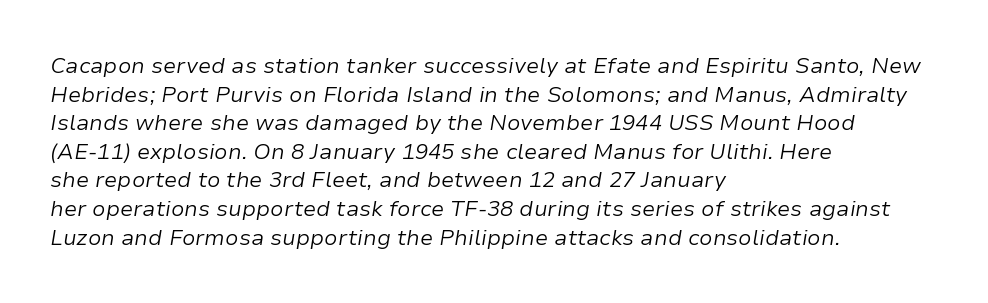
Q: Is the text bold? A: No.
Q: Is the text italic (slanted)? A: Yes, it leans right by about 9 degrees.
Q: Is the text underlined? A: No.
Q: How is the paragraph aligned? A: Left-aligned.
Q: Is the spacing between letters normal or unusually wide? A: Normal.
Q: Is the spacing between lines tight, normal or loose? A: Normal.
